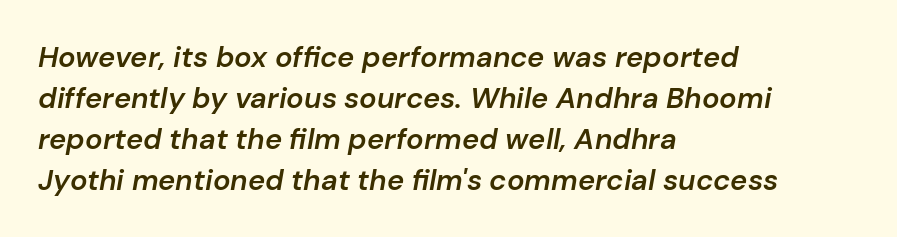
{"italic": "yes", "lean": "right", "slant_degrees": 10, "bold": "semi", "weight": "semibold", "width": "normal", "stroke_contrast": "low", "x_height": "medium", "monospaced": "no", "underline": "no", "align": "left", "line_spacing": "normal", "line_spacing_ratio": 1.41, "letter_spacing": "normal", "letter_spacing_em": 0.0, "glyph_px": 29}
